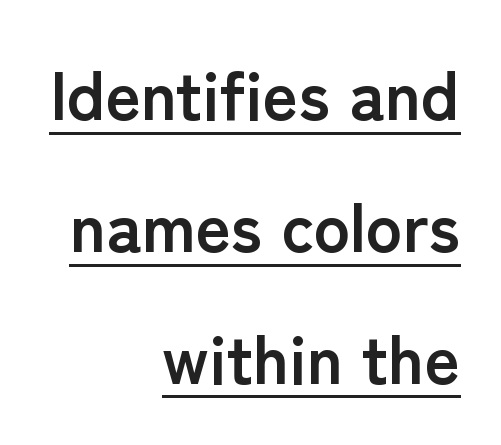
The image shows 68 px semibold sans-serif type, upright; set right-aligned, loose line spacing (1.94x), normal letter spacing, underlined; low stroke contrast and a medium x-height.
